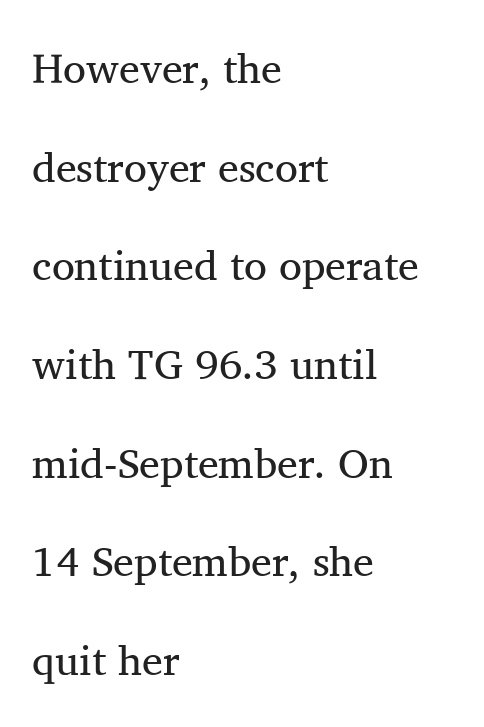
{"serif": "yes", "italic": "no", "bold": "no", "weight": "regular", "width": "normal", "stroke_contrast": "medium", "x_height": "medium", "monospaced": "no", "underline": "no", "align": "left", "line_spacing": "loose", "line_spacing_ratio": 2.35, "letter_spacing": "normal", "letter_spacing_em": 0.0, "glyph_px": 42}
